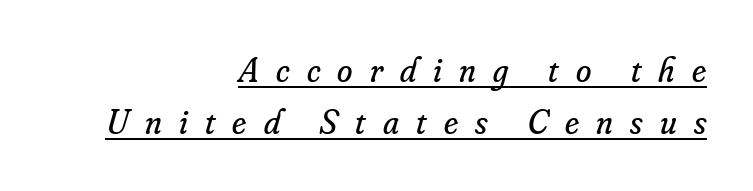
Q: Is the text bold? A: No.
Q: Is the text italic (slanted)? A: Yes, it leans right by about 16 degrees.
Q: Is the typeface a serif or a sans-serif typeface? A: Serif.
Q: Is the text underlined? A: Yes.
Q: How is the paragraph aligned? A: Right-aligned.
Q: Is the spacing between letters normal or unusually wide? A: Unusually wide.
Q: Is the spacing between lines tight, normal or loose? A: Normal.
Q: Width (condensed, normal, or wide)? A: Normal.
Q: Stroke contrast? A: Low.
Q: x-height? A: Small.
Q: Monospaced? A: No.
